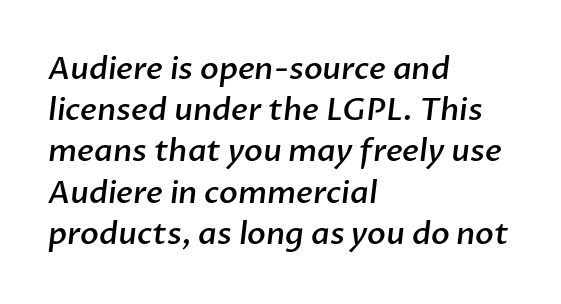
Q: Is the text bold? A: Semi-bold.
Q: Is the typeface a serif or a sans-serif typeface? A: Sans-serif.
Q: Is the text underlined? A: No.
Q: How is the paragraph aligned? A: Left-aligned.
Q: Is the spacing between letters normal or unusually wide? A: Normal.
Q: Is the spacing between lines tight, normal or loose? A: Normal.
Q: Width (condensed, normal, or wide)? A: Normal.
Q: Stroke contrast? A: Low.
Q: x-height? A: Medium.
Q: Monospaced? A: No.
